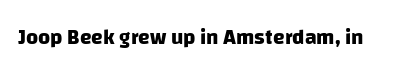
On the weight axis this lands at bold, roughly 700. Spacing between characters is what you'd get straight out of the box. Check under the words: just untouched page.
